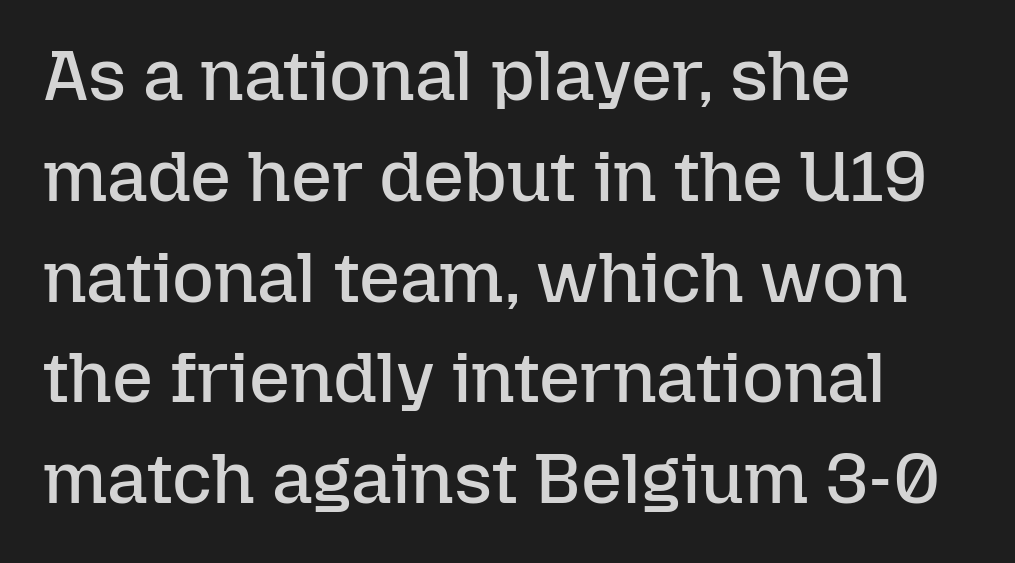
The image shows 72 px regular-weight type, upright; set left-aligned, normal line spacing (1.4x), normal letter spacing, not underlined; low stroke contrast and a medium x-height.
